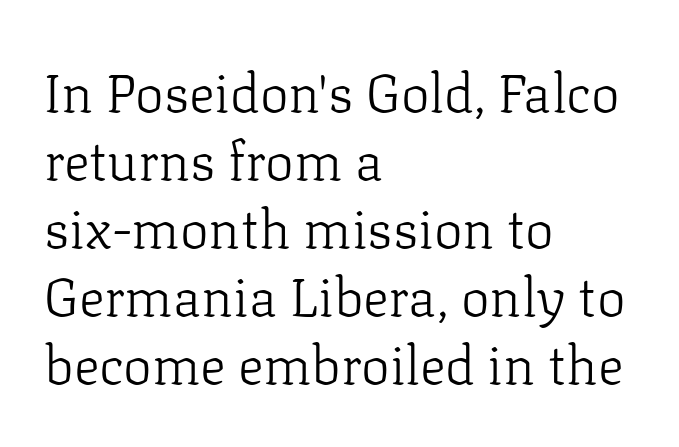
Observe the ordinary spacing: letters are neighbours, not strangers. Tall strokes in this sample are plumb rather than angled. The passage shown is typed in a proportional face where columns would drift. The paragraph has a hard left edge and a soft right edge. Unmarked baselines from the first word to the last. Quick note: interline space is typical.
